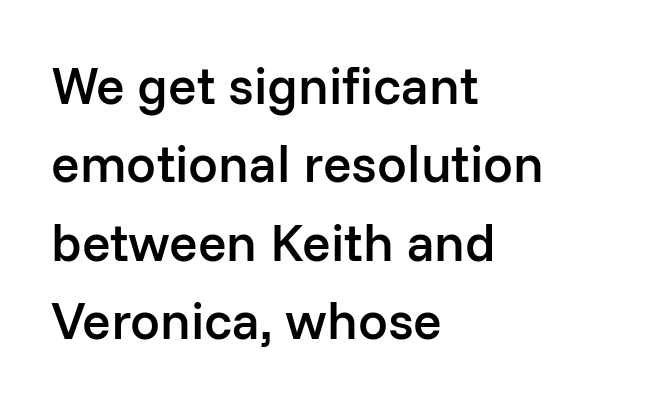
{"serif": "no", "italic": "no", "bold": "semi", "weight": "semibold", "width": "normal", "stroke_contrast": "low", "x_height": "medium", "monospaced": "no", "underline": "no", "align": "left", "line_spacing": "normal", "line_spacing_ratio": 1.48, "letter_spacing": "normal", "letter_spacing_em": 0.0, "glyph_px": 53}
